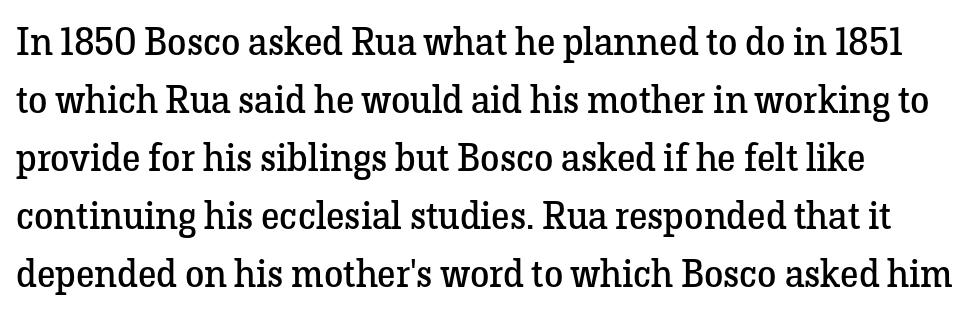
{"serif": "yes", "italic": "no", "bold": "no", "weight": "regular", "width": "normal", "stroke_contrast": "low", "x_height": "medium", "monospaced": "no", "underline": "no", "line_spacing": "normal", "line_spacing_ratio": 1.49, "letter_spacing": "normal", "letter_spacing_em": 0.0, "glyph_px": 39}
